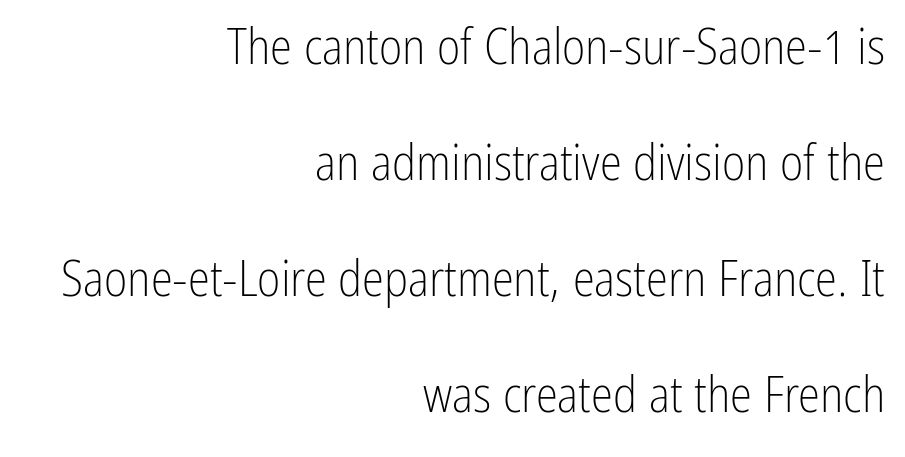
Here the glyphs are tracked normally, forming tight word shapes. Underlining? Definitely not there. Each letter's strokes conclude bluntly, with no projecting serifs. Which margin do the lines hug? The right one — the left edge is uneven.
